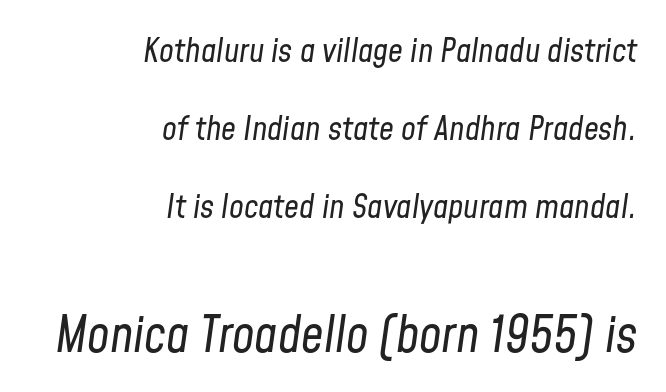
Each letter keeps its own natural width here, so spacing adapts to shape. In terms of leading, this rendering errs on the spacious side. Weight: in the light-to-regular range. If you drew a line through each stem, it would be angled.
